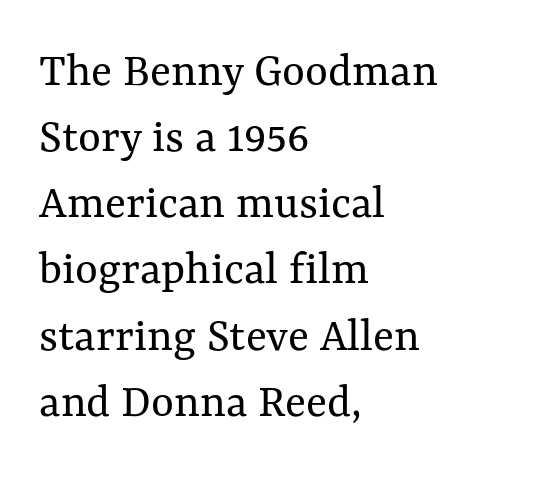
The vertical gap from one line to the next is medium. The rendering keeps characters at their native spacing. These lines are rendered in a variable-pitch font. Ink coverage per letter is moderate at most.
